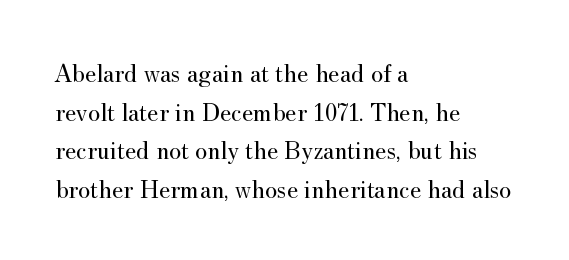
Q: Is the text bold? A: No.
Q: Is the text italic (slanted)? A: No, it is upright.
Q: Is the text underlined? A: No.
Q: How is the paragraph aligned? A: Left-aligned.
Q: Is the spacing between letters normal or unusually wide? A: Normal.
Q: Is the spacing between lines tight, normal or loose? A: Normal.
